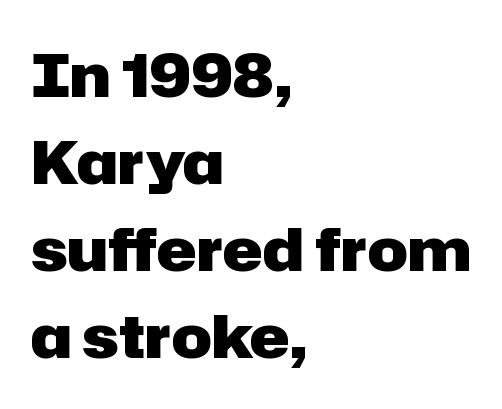
{"serif": "no", "italic": "no", "bold": "yes", "weight": "heavy", "width": "normal", "stroke_contrast": "low", "x_height": "medium", "monospaced": "no", "underline": "no", "align": "left", "line_spacing": "normal", "line_spacing_ratio": 1.45, "letter_spacing": "normal", "letter_spacing_em": 0.0, "glyph_px": 60}
